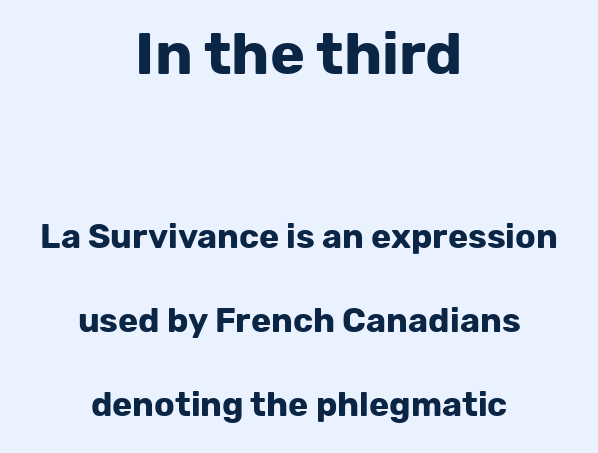
{"serif": "no", "italic": "no", "bold": "yes", "weight": "bold", "width": "normal", "stroke_contrast": "low", "x_height": "medium", "monospaced": "no", "underline": "no", "align": "center", "line_spacing": "loose", "line_spacing_ratio": 2.47, "letter_spacing": "normal", "letter_spacing_em": 0.0, "larger_block": "first", "size_ratio": 1.74, "glyph_px": 59}
